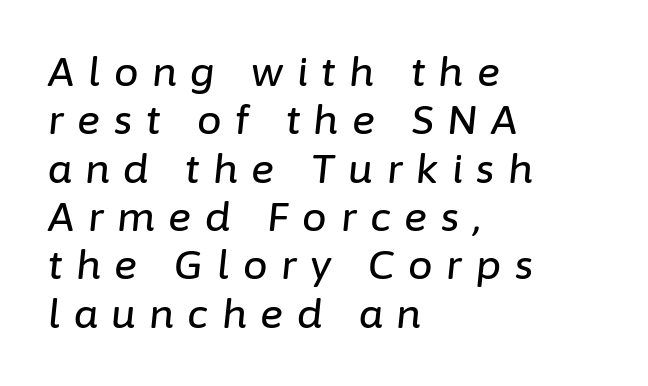
{"italic": "yes", "lean": "right", "slant_degrees": 6, "width": "normal", "stroke_contrast": "low", "x_height": "medium", "monospaced": "no", "underline": "no", "align": "left", "line_spacing_ratio": 1.24, "letter_spacing": "wide", "letter_spacing_em": 0.35, "glyph_px": 39}
